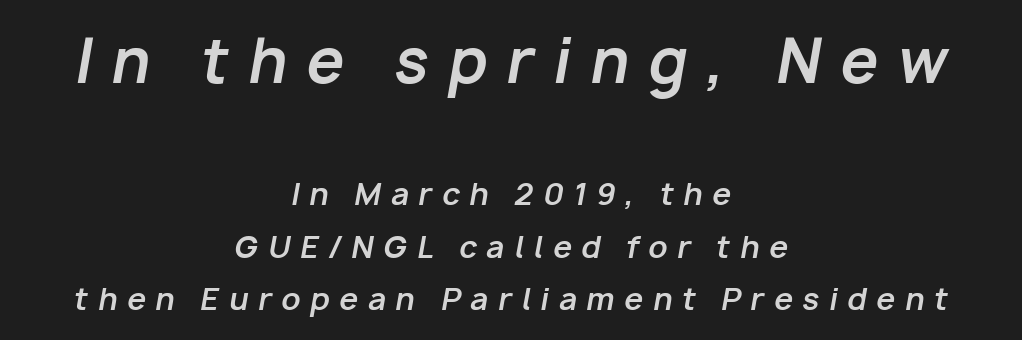
Q: Is the text bold? A: Yes.
Q: Is the text italic (slanted)? A: Yes, it leans right by about 10 degrees.
Q: Is the text underlined? A: No.
Q: How is the paragraph aligned? A: Centered.
Q: Is the spacing between letters normal or unusually wide? A: Unusually wide.
Q: Which block of text is set in a larger size, the first (top) or the second (bottom)? A: The first (top) one.
Q: Width (condensed, normal, or wide)? A: Normal.
Q: Stroke contrast? A: Low.
Q: x-height? A: Medium.
Q: Monospaced? A: No.
